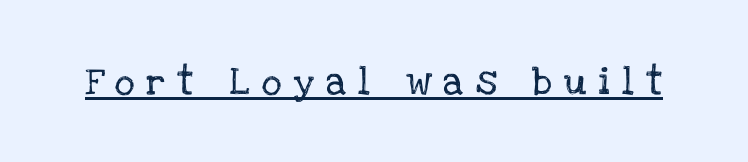
The image shows 28 px serif type, upright; set unusually wide letter spacing (+0.43 em), underlined; low stroke contrast and a large x-height.
